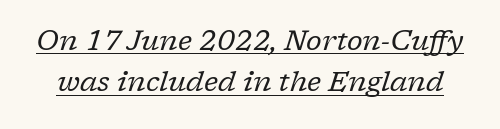
This sample has the flowing, uneven cadence of proportional lettering. Leading matches the norm, producing a regular column. Nothing unusual about the tracking: characters are spaced as the font intends. A baseline rule has been typeset under these characters.
